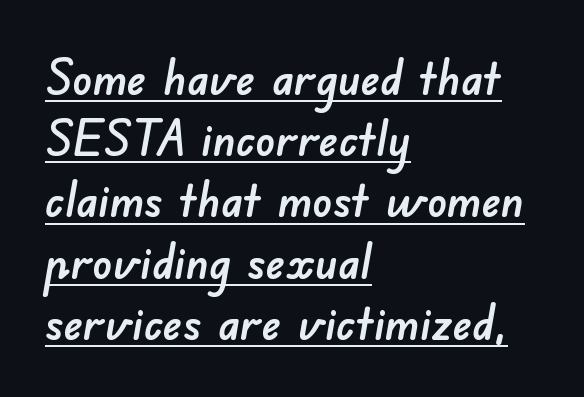
The image shows 49 px sans-serif type; set left-aligned, normal line spacing (1.25x), normal letter spacing, underlined; low stroke contrast and a small x-height.
